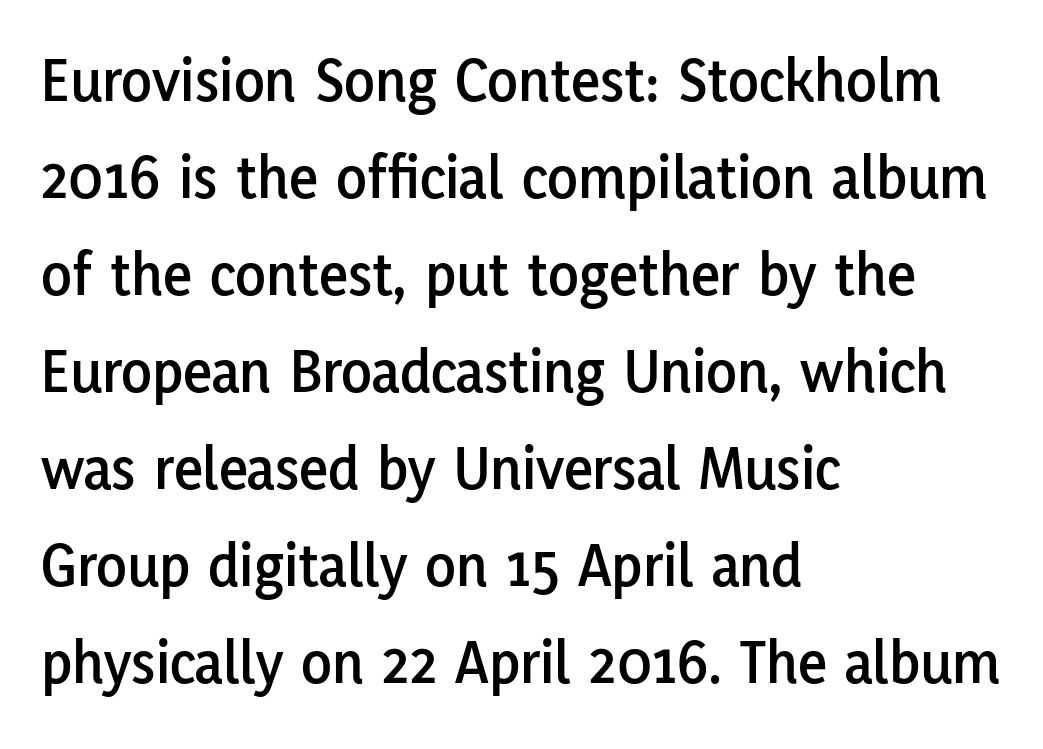
Q: Is the text italic (slanted)? A: No, it is upright.
Q: Is the typeface a serif or a sans-serif typeface? A: Sans-serif.
Q: Is the text underlined? A: No.
Q: How is the paragraph aligned? A: Left-aligned.
Q: Is the spacing between letters normal or unusually wide? A: Normal.
Q: Is the spacing between lines tight, normal or loose? A: Normal.
Q: Width (condensed, normal, or wide)? A: Normal.
Q: Stroke contrast? A: Low.
Q: x-height? A: Medium.
Q: Monospaced? A: No.
